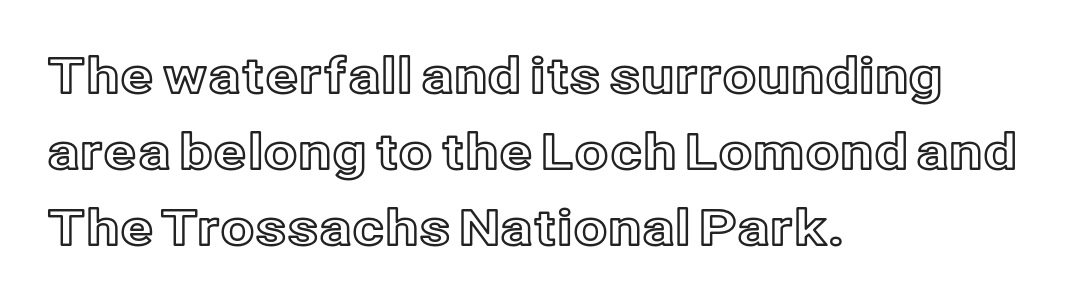
Q: Is the text italic (slanted)? A: No, it is upright.
Q: Is the text underlined? A: No.
Q: How is the paragraph aligned? A: Left-aligned.
Q: Is the spacing between letters normal or unusually wide? A: Normal.
Q: Is the spacing between lines tight, normal or loose? A: Normal.
Q: Width (condensed, normal, or wide)? A: Normal.
Q: x-height? A: Medium.
Q: Monospaced? A: No.
